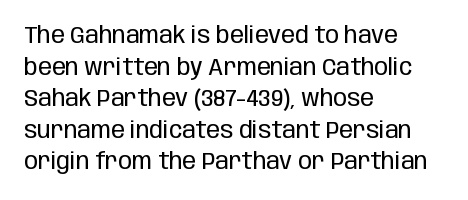
Q: Is the text bold? A: No.
Q: Is the text italic (slanted)? A: No, it is upright.
Q: Is the text underlined? A: No.
Q: How is the paragraph aligned? A: Left-aligned.
Q: Is the spacing between letters normal or unusually wide? A: Normal.
Q: Is the spacing between lines tight, normal or loose? A: Normal.
